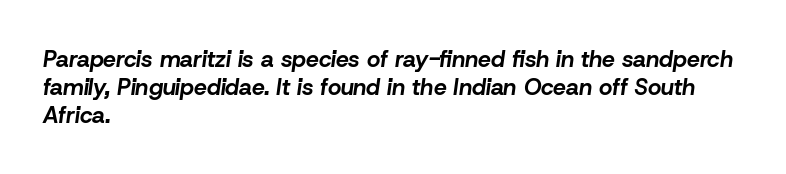
Q: Is the text bold? A: Yes.
Q: Is the text italic (slanted)? A: Yes, it leans right by about 8 degrees.
Q: Is the text underlined? A: No.
Q: How is the paragraph aligned? A: Left-aligned.
Q: Is the spacing between letters normal or unusually wide? A: Normal.
